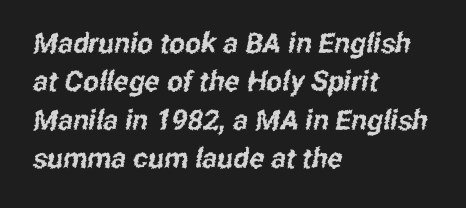
No extra tracking has been applied to these lines. Notice how descenders clear the ascenders below comfortably — that's standard leading. The foot of each line stays bare and open. Grotesque or geometric, the face here clearly has no serifs.
